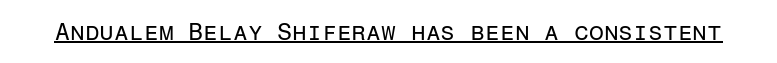
Underlined type. When letters stand straight like this, we call the style roman or upright. The line texture is even and compact thanks to regular tracking. The strokes carry an ordinary text weight at most.
